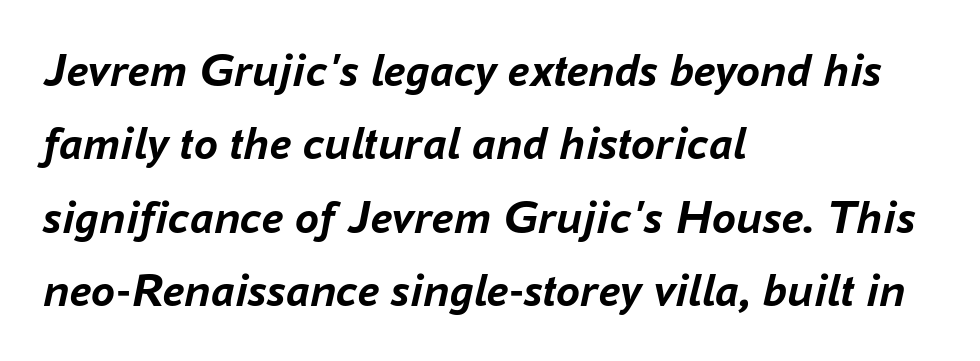
Q: Is the text bold? A: Yes.
Q: Is the text italic (slanted)? A: Yes, it leans right by about 16 degrees.
Q: Is the text underlined? A: No.
Q: How is the paragraph aligned? A: Left-aligned.
Q: Is the spacing between letters normal or unusually wide? A: Normal.
Q: Is the spacing between lines tight, normal or loose? A: Normal.
Q: Width (condensed, normal, or wide)? A: Normal.
Q: Stroke contrast? A: Low.
Q: x-height? A: Medium.
Q: Monospaced? A: No.
